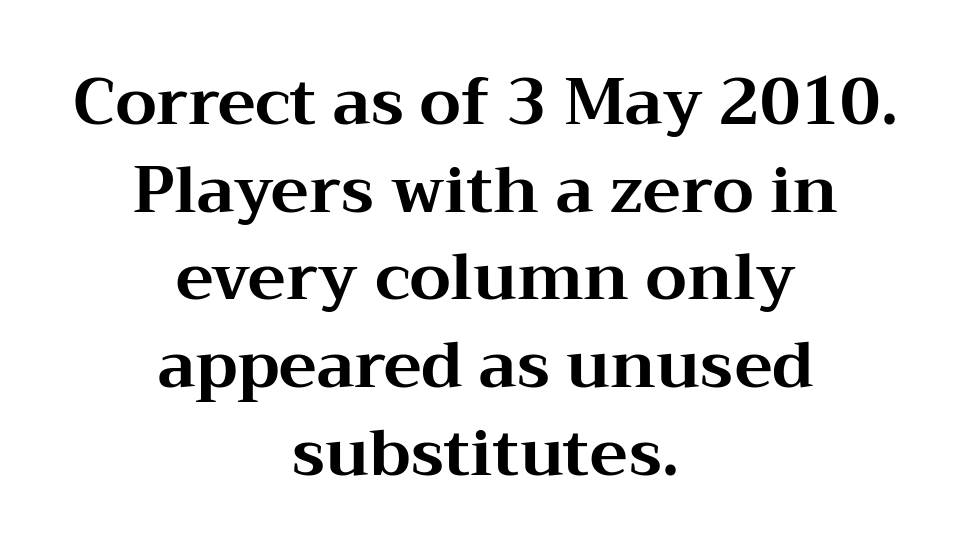
Unmarked baselines from the first word to the last. This rendering uses center alignment, leaving both contours irregular but symmetric. The leading is moderate, giving the passage an even texture. These lines are composed in type with serifs.
